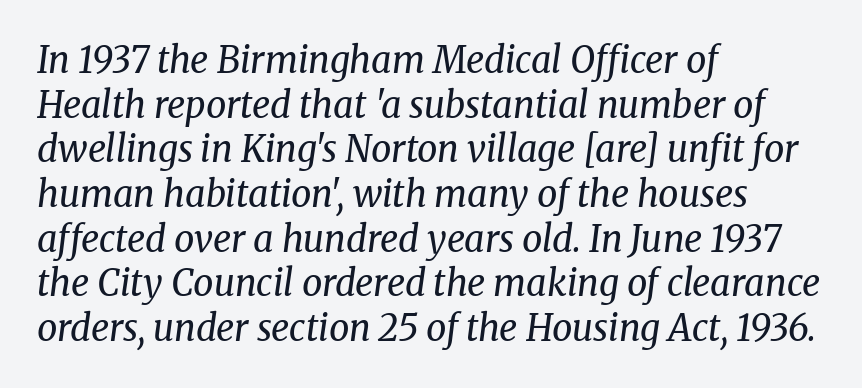
Q: Is the text bold? A: No.
Q: Is the text italic (slanted)? A: Yes, it leans right by about 8 degrees.
Q: Is the typeface a serif or a sans-serif typeface? A: Serif.
Q: Is the text underlined? A: No.
Q: How is the paragraph aligned? A: Left-aligned.
Q: Is the spacing between letters normal or unusually wide? A: Normal.
Q: Width (condensed, normal, or wide)? A: Normal.
Q: Stroke contrast? A: Medium.
Q: x-height? A: Medium.
Q: Monospaced? A: No.
